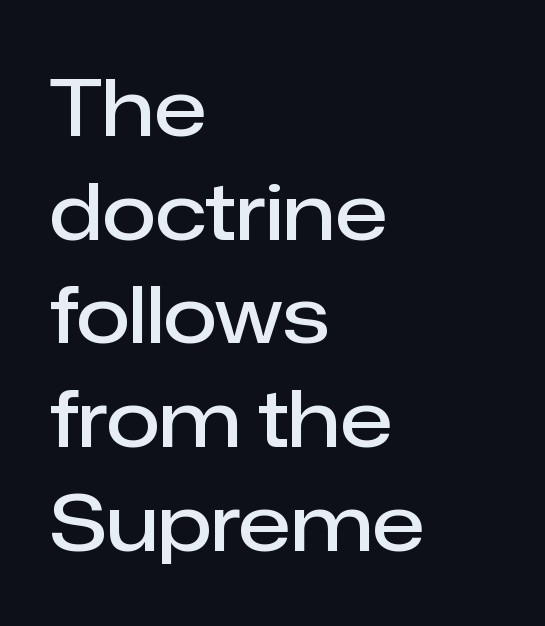
The image shows 78 px semibold sans-serif type, upright; set left-aligned, normal line spacing (1.33x), normal letter spacing, not underlined; low stroke contrast and a medium x-height.
